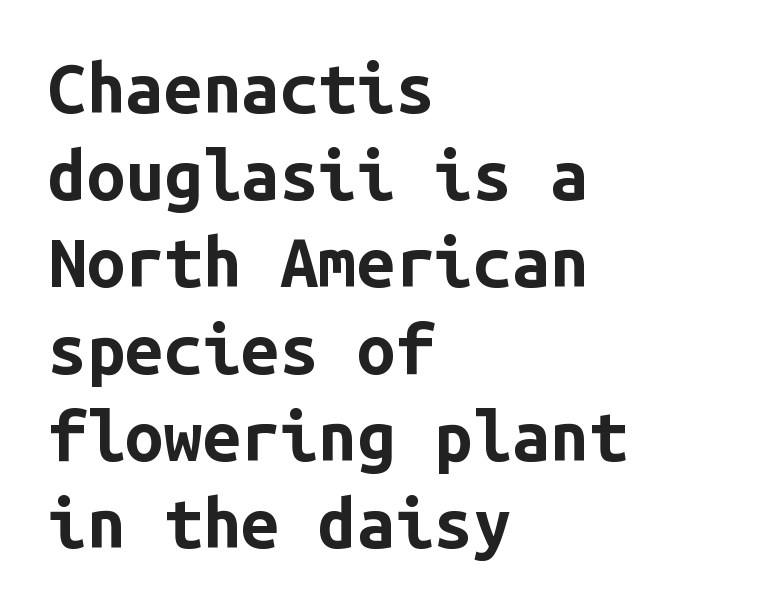
The letters march in equal steps, a hallmark of fixed-pitch type. Heft: maximum for text — a bold. Classification — sans serif. The line-height multiplier appears to be the usual default. Each word holds together tightly as a unit, with standard inter-letter gaps.
